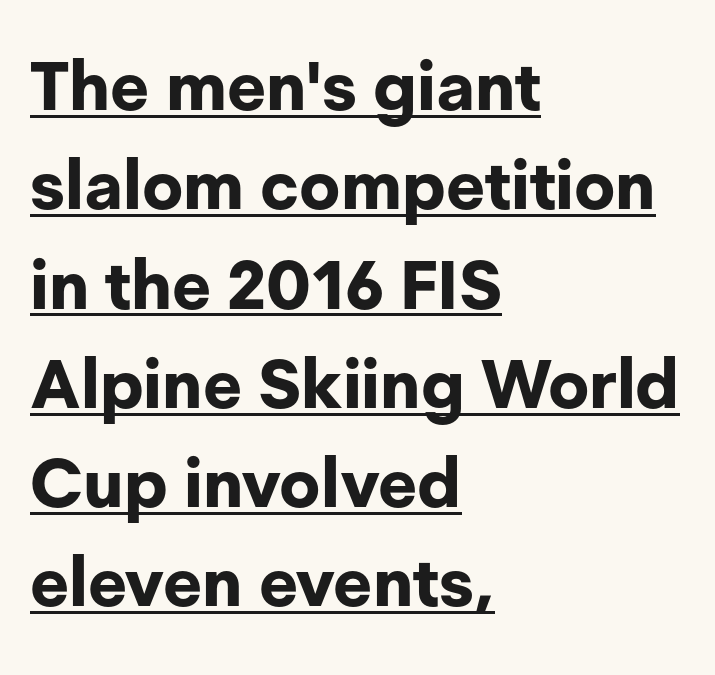
A continuous stroke trails under the words, as in a hyperlink. The rendering uses natural spacing where letterforms have individual widths. Each new line begins a customary step beneath the previous one. What weight is shown? A full bold with thick strokes. Serif or sans? Sans — the stroke terminals are bare. The compositor pushed each line to the left boundary.
